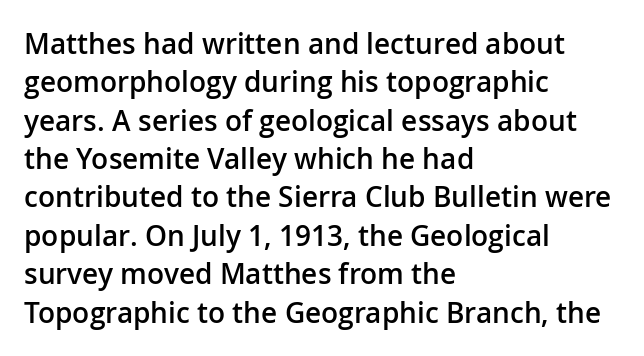
Q: Is the text bold? A: Semi-bold.
Q: Is the text italic (slanted)? A: No, it is upright.
Q: Is the typeface a serif or a sans-serif typeface? A: Sans-serif.
Q: Is the text underlined? A: No.
Q: How is the paragraph aligned? A: Left-aligned.
Q: Is the spacing between letters normal or unusually wide? A: Normal.
Q: Is the spacing between lines tight, normal or loose? A: Normal.
Q: Width (condensed, normal, or wide)? A: Normal.
Q: Stroke contrast? A: Low.
Q: x-height? A: Medium.
Q: Monospaced? A: No.
